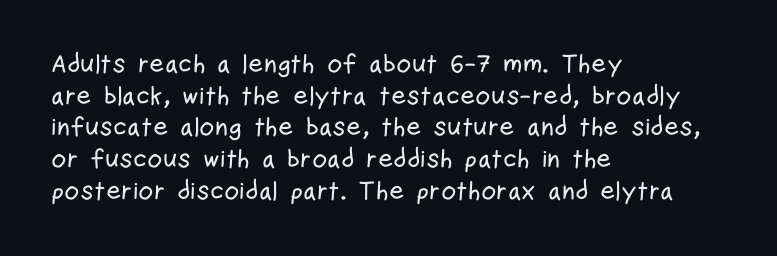
{"italic": "no", "underline": "no", "align": "left", "line_spacing_ratio": 1.22, "letter_spacing": "normal", "letter_spacing_em": 0.0, "glyph_px": 26}
